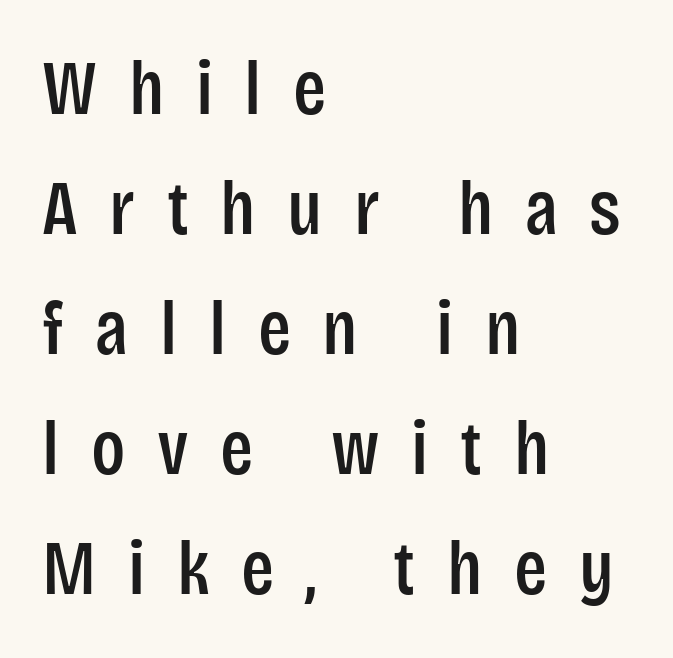
Q: Is the text italic (slanted)? A: No, it is upright.
Q: Is the typeface a serif or a sans-serif typeface? A: Sans-serif.
Q: Is the text underlined? A: No.
Q: How is the paragraph aligned? A: Left-aligned.
Q: Is the spacing between letters normal or unusually wide? A: Unusually wide.
Q: Is the spacing between lines tight, normal or loose? A: Normal.
Q: Width (condensed, normal, or wide)? A: Condensed.
Q: Stroke contrast? A: Low.
Q: x-height? A: Large.
Q: Monospaced? A: No.
